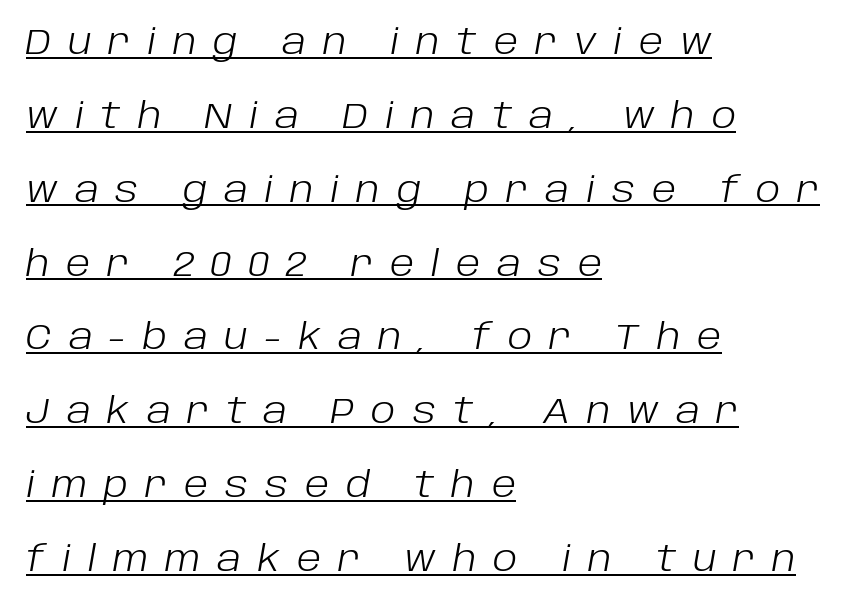
{"italic": "yes", "lean": "right", "slant_degrees": 10, "bold": "no", "weight": "light", "width": "normal", "stroke_contrast": "low", "x_height": "large", "monospaced": "no", "underline": "yes", "align": "left", "line_spacing": "loose", "line_spacing_ratio": 2.11, "letter_spacing": "wide", "letter_spacing_em": 0.48, "glyph_px": 35}
